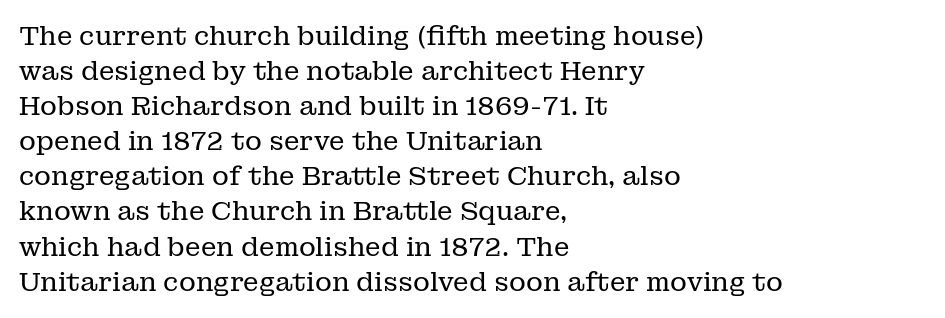
The image shows 26 px text type, upright; set left-aligned, normal line spacing (1.35x), normal letter spacing, not underlined.
